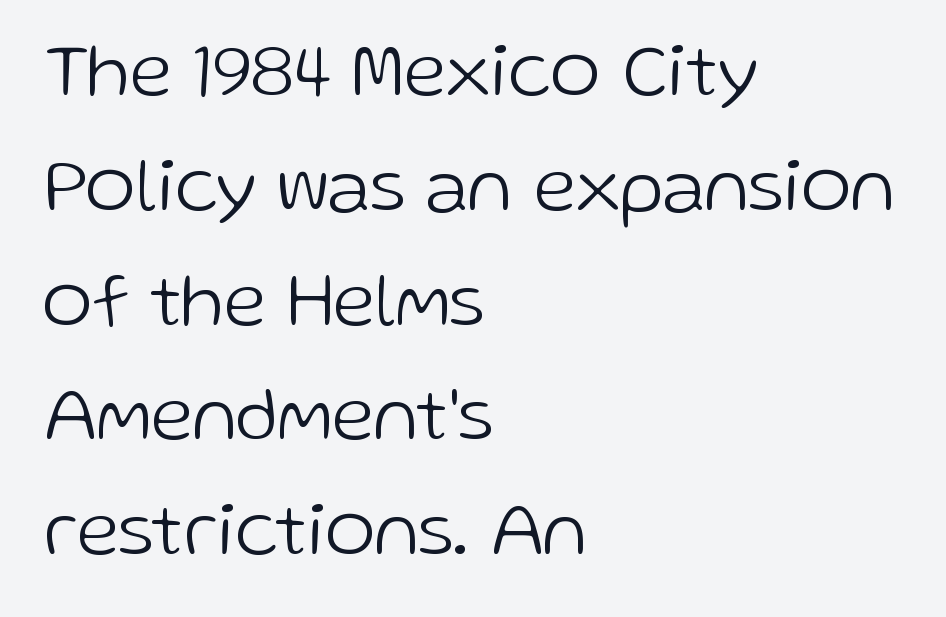
{"serif": "no", "italic": "no", "bold": "no", "weight": "light", "width": "normal", "stroke_contrast": "low", "x_height": "medium", "monospaced": "no", "underline": "no", "align": "left", "line_spacing": "normal", "line_spacing_ratio": 1.51, "letter_spacing": "normal", "letter_spacing_em": 0.0, "glyph_px": 76}
